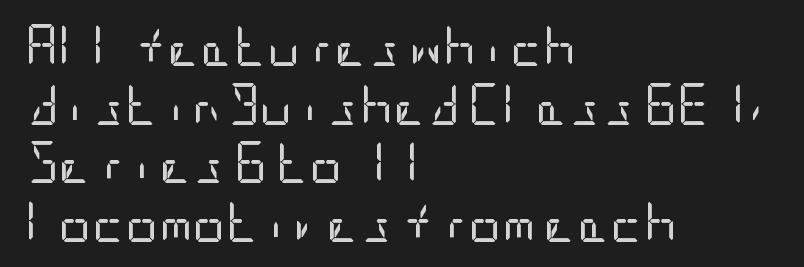
{"serif": "no", "italic": "no", "bold": "no", "weight": "regular", "width": "condensed", "stroke_contrast": "low", "x_height": "large", "underline": "no", "align": "left", "line_spacing": "normal", "line_spacing_ratio": 1.43, "letter_spacing": "normal", "letter_spacing_em": 0.0, "glyph_px": 41}
